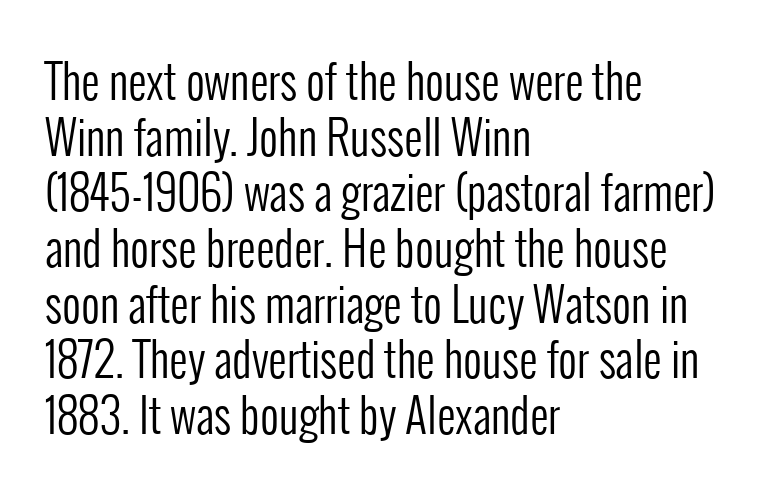
Q: Is the text bold? A: No.
Q: Is the text italic (slanted)? A: No, it is upright.
Q: Is the typeface a serif or a sans-serif typeface? A: Sans-serif.
Q: Is the text underlined? A: No.
Q: How is the paragraph aligned? A: Left-aligned.
Q: Is the spacing between letters normal or unusually wide? A: Normal.
Q: Width (condensed, normal, or wide)? A: Condensed.
Q: Stroke contrast? A: Low.
Q: x-height? A: Medium.
Q: Monospaced? A: No.
